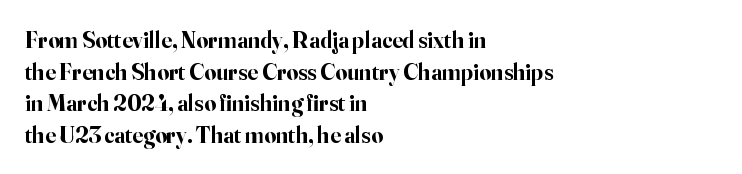
{"italic": "no", "bold": "yes", "underline": "no", "align": "left", "line_spacing": "normal", "line_spacing_ratio": 1.37, "letter_spacing": "normal", "letter_spacing_em": 0.0, "glyph_px": 23}
